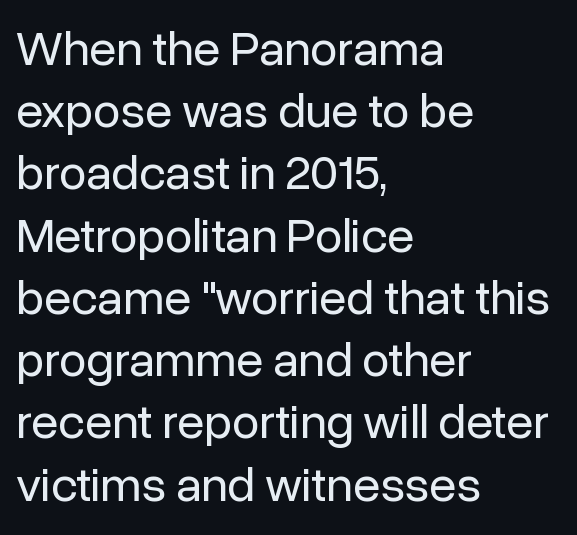
The image shows 49 px regular-weight sans-serif type, upright; set left-aligned, normal line spacing (1.27x), normal letter spacing, not underlined; low stroke contrast and a medium x-height.
